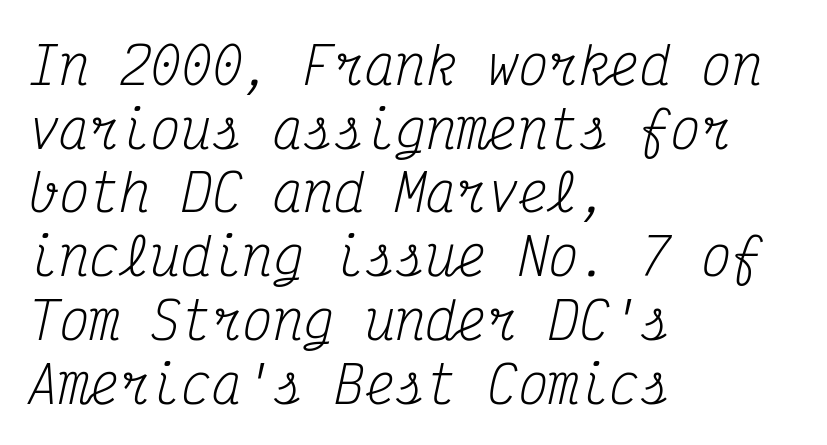
{"serif": "yes", "italic": "yes", "lean": "right", "slant_degrees": 12, "bold": "no", "weight": "regular", "width": "condensed", "stroke_contrast": "medium", "x_height": "medium", "monospaced": "yes", "underline": "no", "align": "left", "line_spacing": "normal", "line_spacing_ratio": 1.25, "letter_spacing": "normal", "letter_spacing_em": 0.0, "glyph_px": 51}
